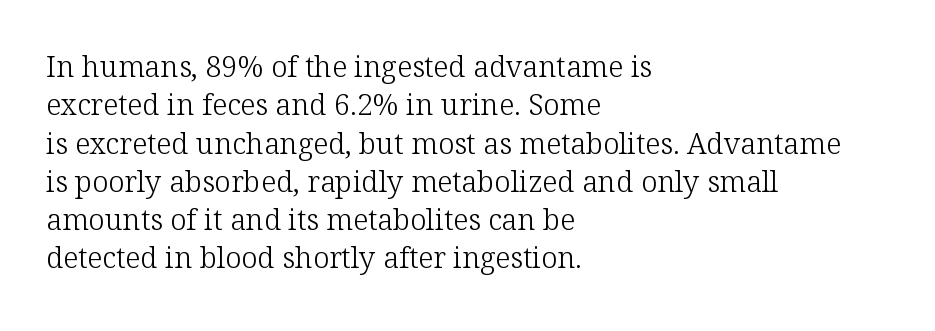
The image shows 29 px light serif type, upright; set left-aligned, normal line spacing (1.32x), normal letter spacing, not underlined; low stroke contrast and a medium x-height.
